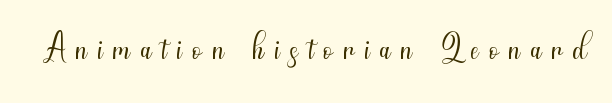
The letters advance in unequal steps, a hallmark of proportional type. Letters rest on an invisible, unmarked baseline. The font sits on the lighter half of the weight spectrum, regular included. Letter spacing: wide.
